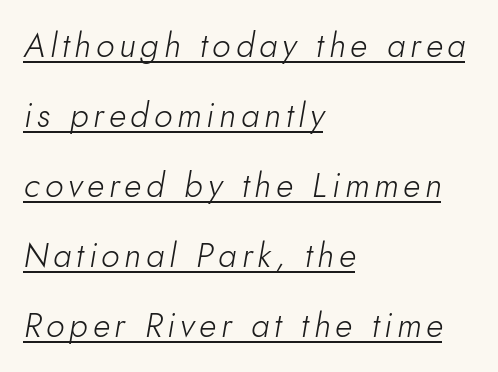
{"italic": "yes", "lean": "right", "slant_degrees": 10, "bold": "no", "weight": "light", "width": "normal", "stroke_contrast": "low", "x_height": "small", "monospaced": "no", "underline": "yes", "align": "left", "line_spacing": "loose", "line_spacing_ratio": 2.12, "glyph_px": 33}
